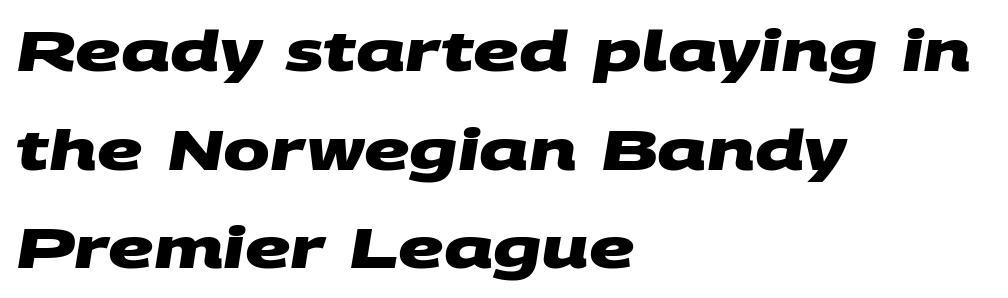
{"serif": "no", "bold": "yes", "weight": "heavy", "width": "wide", "stroke_contrast": "medium", "x_height": "large", "monospaced": "no", "underline": "no", "align": "left", "line_spacing_ratio": 1.76, "letter_spacing": "normal", "letter_spacing_em": 0.0, "glyph_px": 56}
